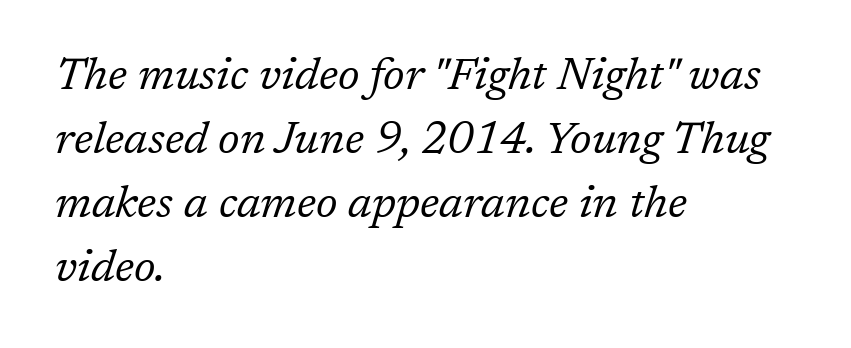
Leading: standard. No word sits above an underline. The face used here has a pronounced slope to its letters. Unbolded letterforms with no extra heft. Each letter keeps its own natural width here, so spacing adapts to shape.
